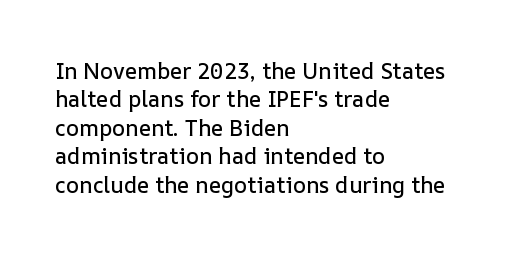
The image shows 22 px text type, upright; set left-aligned, normal line spacing (1.29x), normal letter spacing, not underlined.
